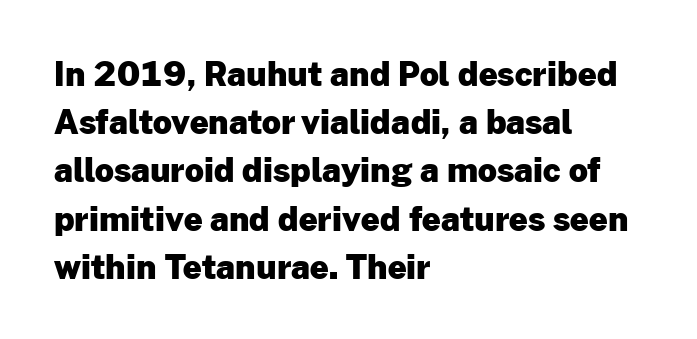
Q: Is the text bold? A: Yes.
Q: Is the text italic (slanted)? A: No, it is upright.
Q: Is the typeface a serif or a sans-serif typeface? A: Sans-serif.
Q: Is the text underlined? A: No.
Q: How is the paragraph aligned? A: Left-aligned.
Q: Is the spacing between letters normal or unusually wide? A: Normal.
Q: Is the spacing between lines tight, normal or loose? A: Normal.
Q: Width (condensed, normal, or wide)? A: Normal.
Q: Stroke contrast? A: Low.
Q: x-height? A: Medium.
Q: Monospaced? A: No.
